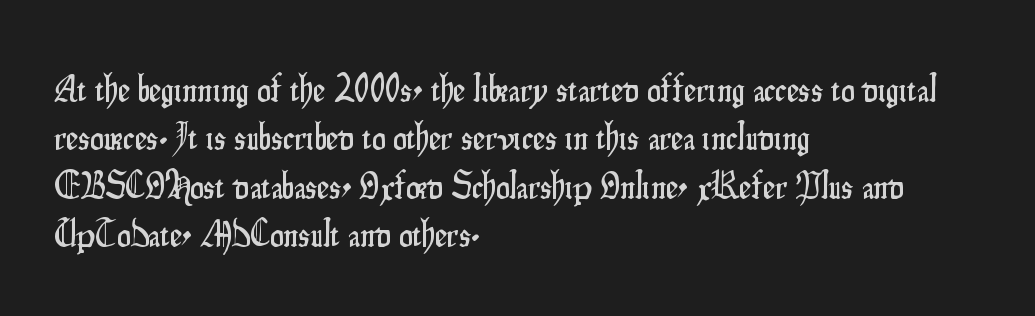
Any mark beneath the type? The region is blank. This is roman type, the default non-slanted kind. Line starts are locked; line ends wander. The passage shown has conventional tracking throughout.
